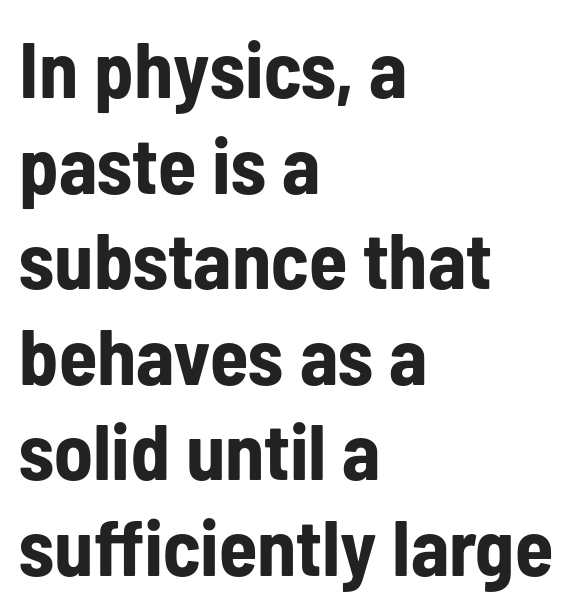
Q: Is the text bold? A: Yes.
Q: Is the text italic (slanted)? A: No, it is upright.
Q: Is the typeface a serif or a sans-serif typeface? A: Sans-serif.
Q: Is the text underlined? A: No.
Q: How is the paragraph aligned? A: Left-aligned.
Q: Is the spacing between letters normal or unusually wide? A: Normal.
Q: Width (condensed, normal, or wide)? A: Condensed.
Q: Stroke contrast? A: Low.
Q: x-height? A: Medium.
Q: Monospaced? A: No.
